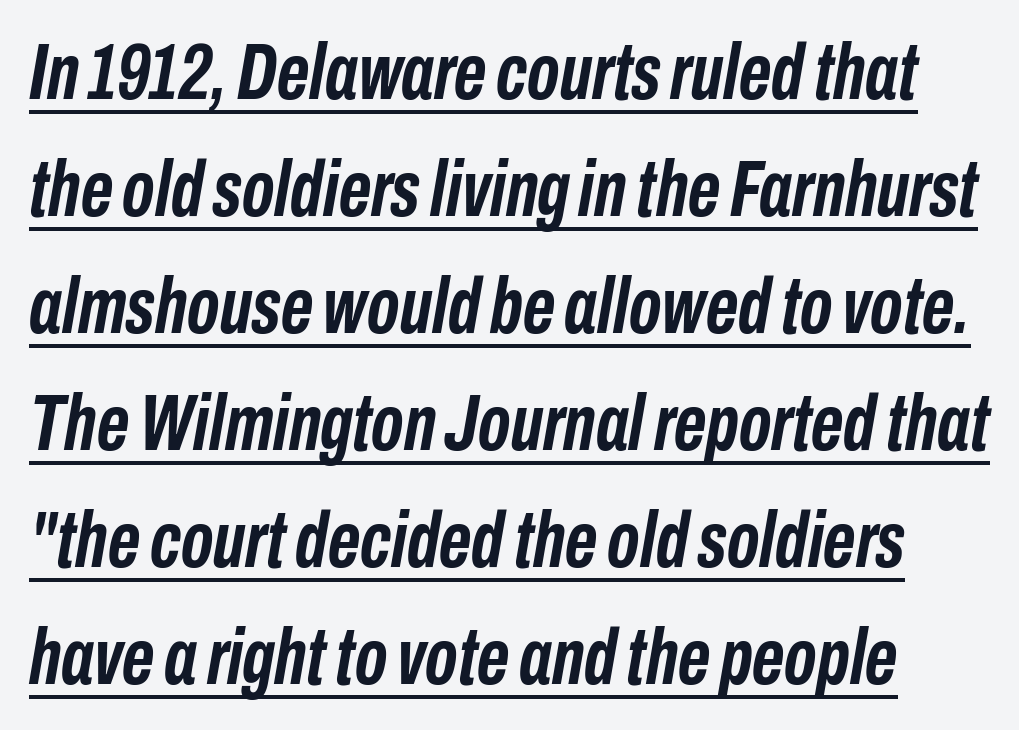
The image shows 79 px semibold, condensed type, italic (leaning right); set normal line spacing (1.48x), normal letter spacing, underlined; low stroke contrast and a medium x-height.
